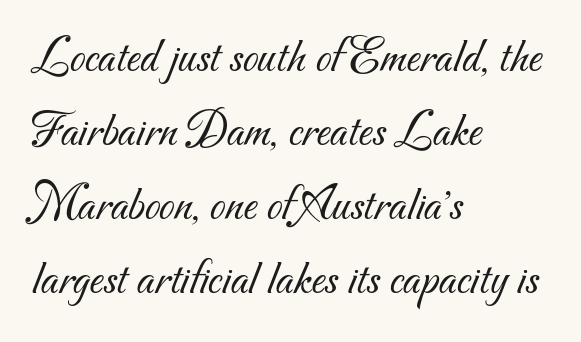
{"serif": "no", "bold": "no", "weight": "light", "width": "normal", "stroke_contrast": "medium", "x_height": "small", "monospaced": "no", "underline": "no", "align": "left", "line_spacing": "normal", "line_spacing_ratio": 1.48, "letter_spacing": "normal", "letter_spacing_em": 0.0, "glyph_px": 50}
